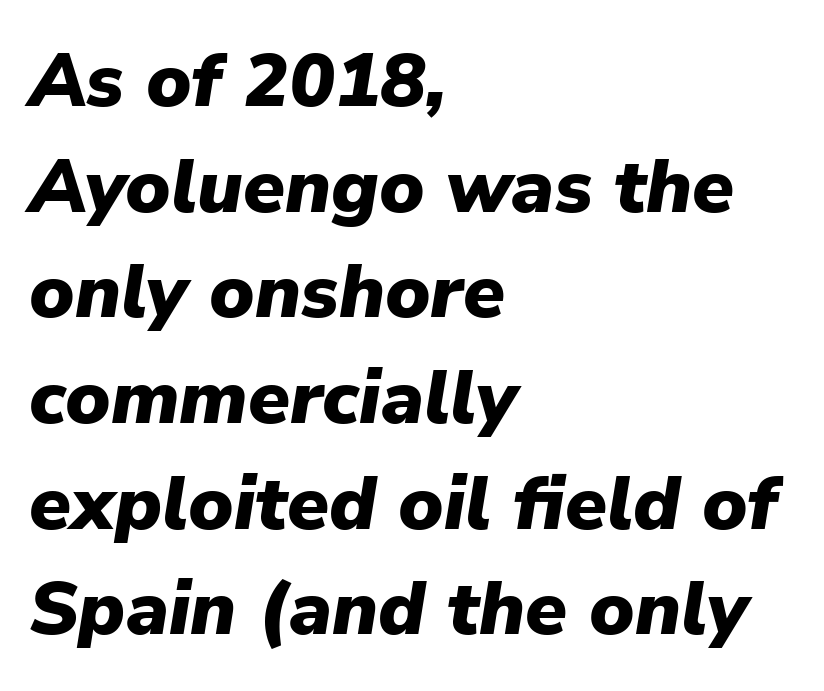
{"italic": "yes", "lean": "right", "slant_degrees": 9, "bold": "yes", "weight": "heavy", "width": "normal", "stroke_contrast": "low", "x_height": "medium", "monospaced": "no", "underline": "no", "align": "left", "line_spacing": "normal", "line_spacing_ratio": 1.39, "letter_spacing": "normal", "letter_spacing_em": 0.0, "glyph_px": 76}
